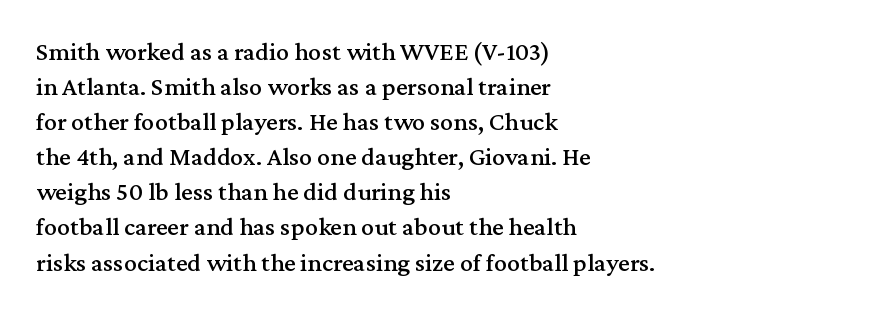
{"italic": "no", "underline": "no", "align": "left", "line_spacing": "normal", "line_spacing_ratio": 1.35, "letter_spacing": "normal", "letter_spacing_em": 0.0, "glyph_px": 26}
